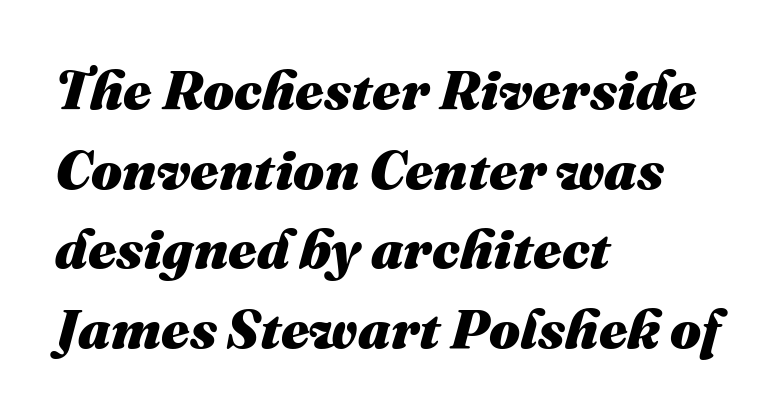
Q: Is the text bold? A: Yes.
Q: Is the text italic (slanted)? A: Yes, it leans right by about 16 degrees.
Q: Is the text underlined? A: No.
Q: How is the paragraph aligned? A: Left-aligned.
Q: Is the spacing between letters normal or unusually wide? A: Normal.
Q: Is the spacing between lines tight, normal or loose? A: Normal.
Q: Width (condensed, normal, or wide)? A: Normal.
Q: Stroke contrast? A: Medium.
Q: x-height? A: Medium.
Q: Monospaced? A: No.
